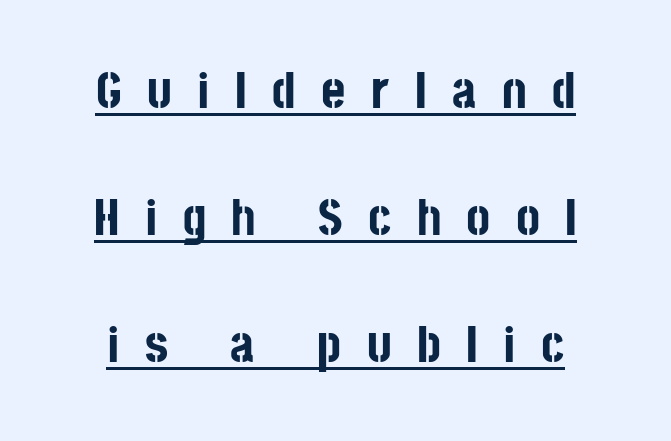
{"serif": "no", "italic": "no", "bold": "yes", "weight": "bold", "width": "condensed", "stroke_contrast": "low", "x_height": "large", "monospaced": "no", "underline": "yes", "line_spacing": "loose", "line_spacing_ratio": 2.44, "letter_spacing": "wide", "letter_spacing_em": 0.49, "glyph_px": 52}
